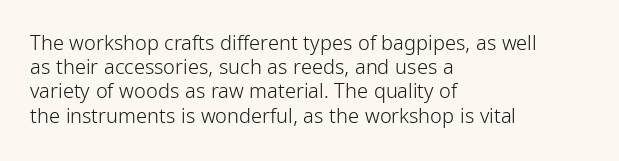
Tall strokes in this sample are plumb rather than angled. Decoration check: the copy has no underline. Words appear dense and cohesive because spacing is normal. The typesetter chose a ragged-right arrangement here.
